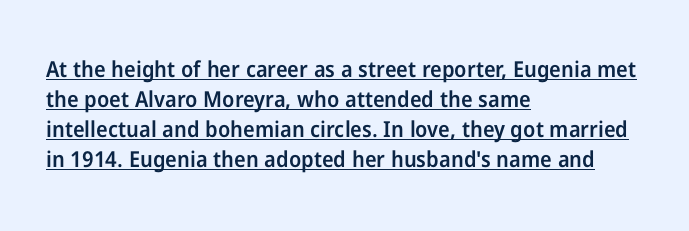
{"italic": "no", "bold": "semi", "underline": "yes", "align": "left", "line_spacing": "normal", "line_spacing_ratio": 1.37, "letter_spacing": "normal", "letter_spacing_em": 0.0, "glyph_px": 22}
